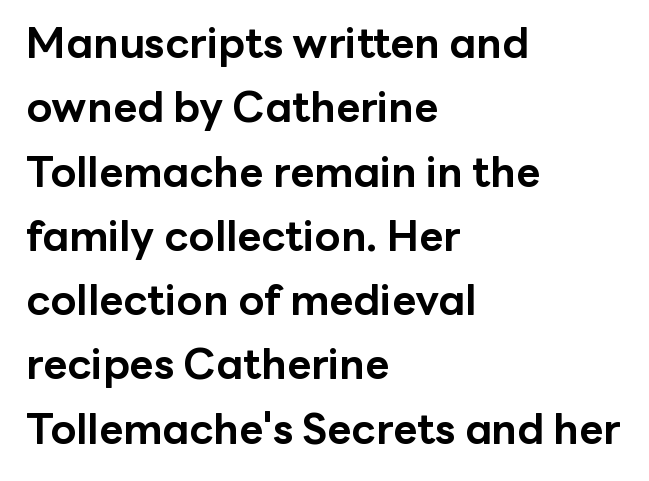
{"serif": "no", "italic": "no", "bold": "yes", "weight": "bold", "width": "normal", "stroke_contrast": "low", "x_height": "medium", "monospaced": "no", "underline": "no", "align": "left", "line_spacing": "normal", "line_spacing_ratio": 1.53, "letter_spacing": "normal", "letter_spacing_em": 0.0, "glyph_px": 42}
